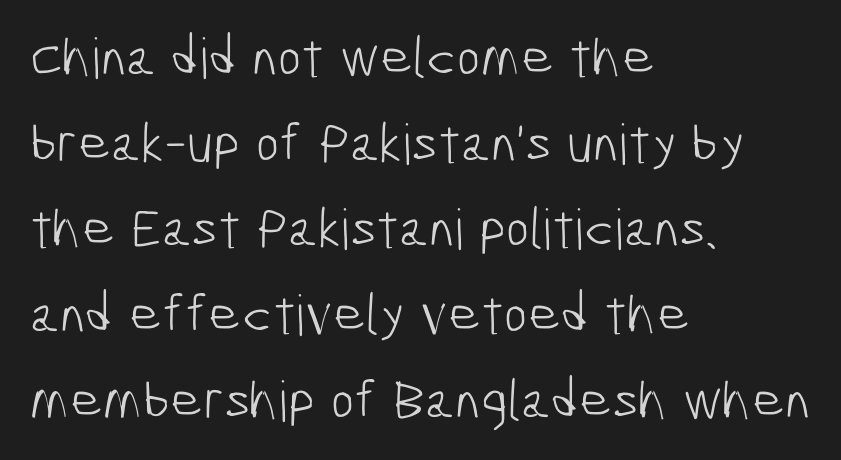
Q: Is the text bold? A: No.
Q: Is the typeface a serif or a sans-serif typeface? A: Sans-serif.
Q: Is the text underlined? A: No.
Q: How is the paragraph aligned? A: Left-aligned.
Q: Is the spacing between letters normal or unusually wide? A: Normal.
Q: Is the spacing between lines tight, normal or loose? A: Normal.
Q: Width (condensed, normal, or wide)? A: Condensed.
Q: Stroke contrast? A: Low.
Q: x-height? A: Medium.
Q: Monospaced? A: No.
